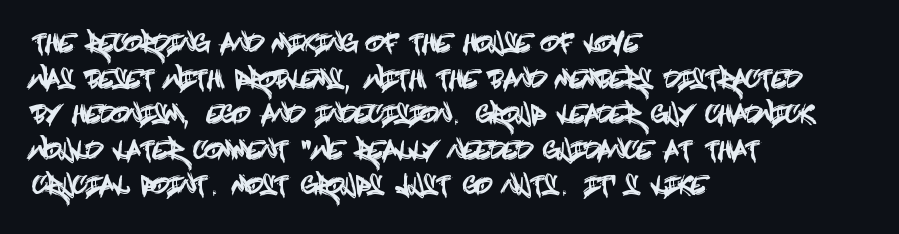
Inter-character spacing is left at the font's built-in metrics. The glyphs are unaccompanied by any horizontal stroke below them. Horizontal alignment here is leftward, the default for most running prose. Is there much room between lines? A standard amount, neither cramped nor airy.
